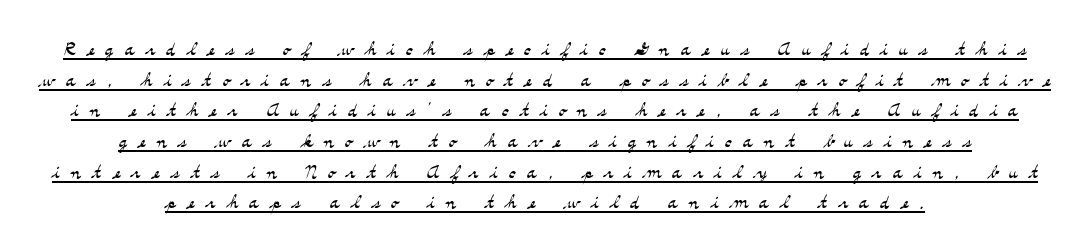
The image shows 26 px text type; set centered, line spacing 1.18x, unusually wide letter spacing (+0.43 em), underlined.
